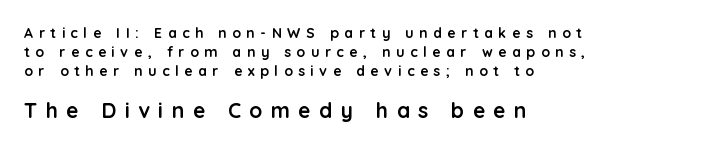
{"italic": "no", "bold": "yes", "underline": "no", "align": "left", "line_spacing": "normal", "line_spacing_ratio": 1.34, "letter_spacing": "wide", "letter_spacing_em": 0.4, "larger_block": "second", "size_ratio": 1.5, "glyph_px": 21}
